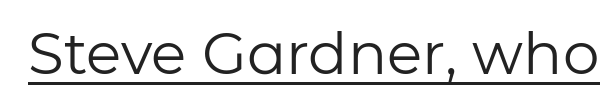
You can tell from the bare stems that sans-serif type was used. The cut favours lightness, reaching ordinary text weight at its darkest. Think of a printed novel: that variable character pitch is what you see here. Students, observe the line beneath the letters — that is underlining. Vertical strokes here are truly vertical. Default kerning and tracking; the words read as compact shapes.
